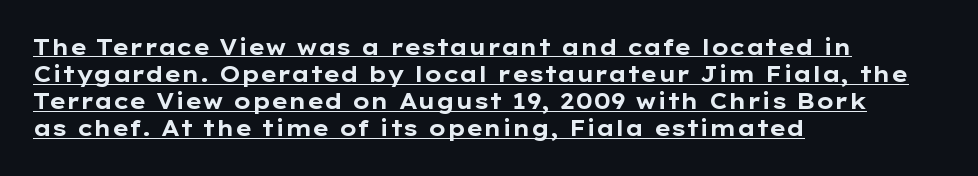
Weight: bold. This is underlined copy, the kind a proofreader might mark for attention. Short note: letters normally spaced. The paragraph shown leans on its left margin.
